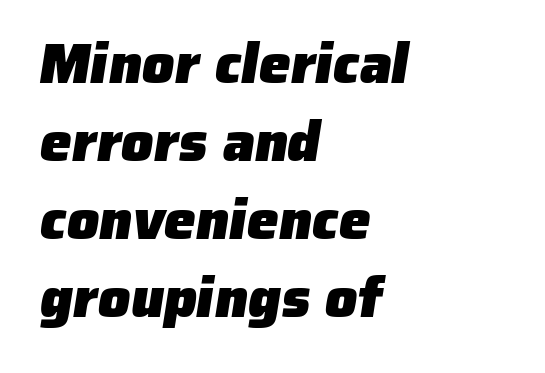
Q: Is the text bold? A: Yes.
Q: Is the typeface a serif or a sans-serif typeface? A: Sans-serif.
Q: Is the text underlined? A: No.
Q: How is the paragraph aligned? A: Left-aligned.
Q: Is the spacing between letters normal or unusually wide? A: Normal.
Q: Is the spacing between lines tight, normal or loose? A: Normal.
Q: Width (condensed, normal, or wide)? A: Normal.
Q: Stroke contrast? A: Low.
Q: x-height? A: Medium.
Q: Monospaced? A: No.
